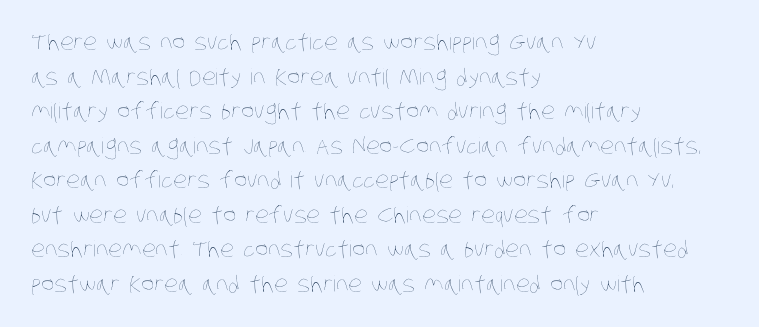
The image shows 22 px text type; set left-aligned, normal line spacing (1.57x), normal letter spacing, not underlined.
